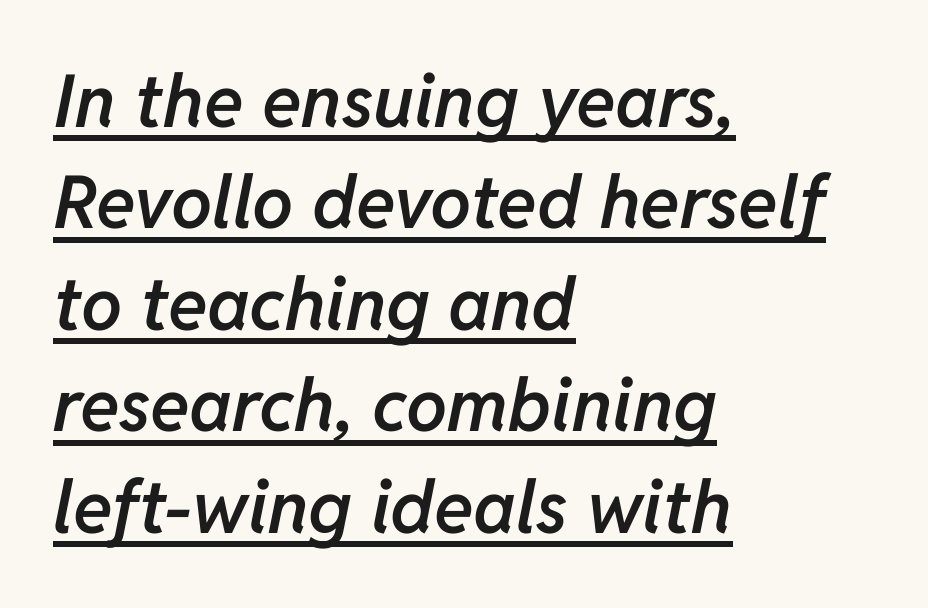
Q: Is the text bold? A: Semi-bold.
Q: Is the text italic (slanted)? A: Yes, it leans right by about 11 degrees.
Q: Is the text underlined? A: Yes.
Q: How is the paragraph aligned? A: Left-aligned.
Q: Is the spacing between letters normal or unusually wide? A: Normal.
Q: Is the spacing between lines tight, normal or loose? A: Normal.
Q: Width (condensed, normal, or wide)? A: Normal.
Q: Stroke contrast? A: Low.
Q: x-height? A: Medium.
Q: Monospaced? A: No.
